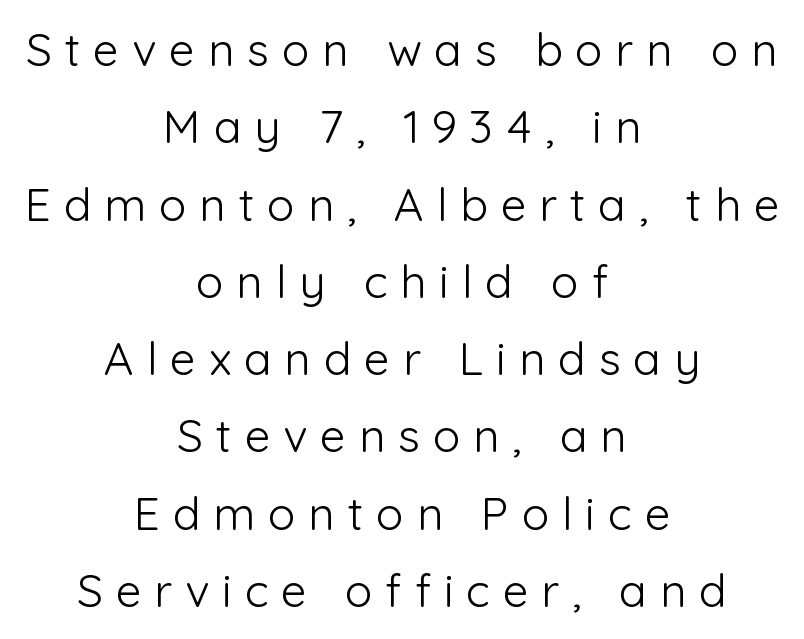
{"serif": "no", "italic": "no", "bold": "no", "weight": "light", "width": "normal", "stroke_contrast": "low", "x_height": "medium", "monospaced": "no", "underline": "no", "align": "center", "line_spacing": "normal", "line_spacing_ratio": 1.68, "letter_spacing": "wide", "letter_spacing_em": 0.28, "glyph_px": 46}
